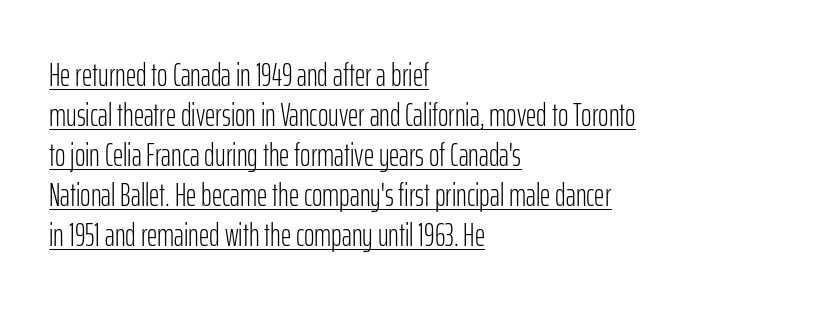
The image shows 32 px light, condensed sans-serif type, upright; set left-aligned, normal line spacing (1.25x), normal letter spacing, underlined; low stroke contrast and a medium x-height.
